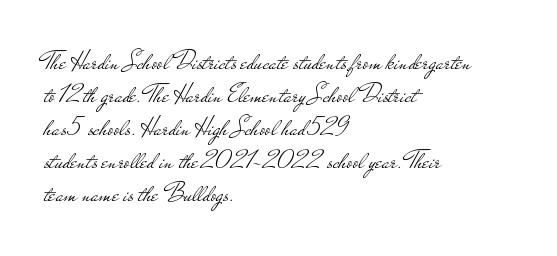
{"bold": "no", "underline": "no", "align": "left", "line_spacing_ratio": 1.22, "letter_spacing": "normal", "letter_spacing_em": 0.0, "glyph_px": 27}
